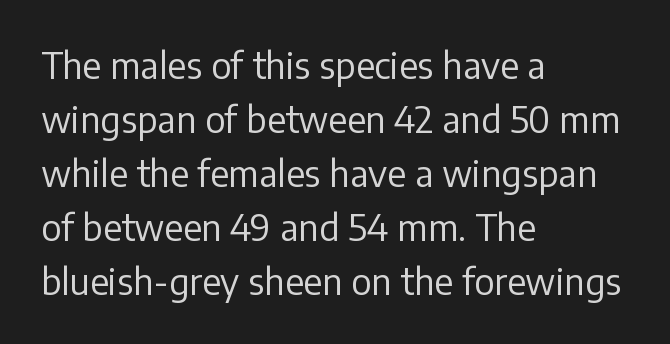
Type without underlining. The face looks like a standard text weight, possibly lighter. A sans-serif font was chosen for this passage. Whoever set this chose a conventional vertical rhythm.
